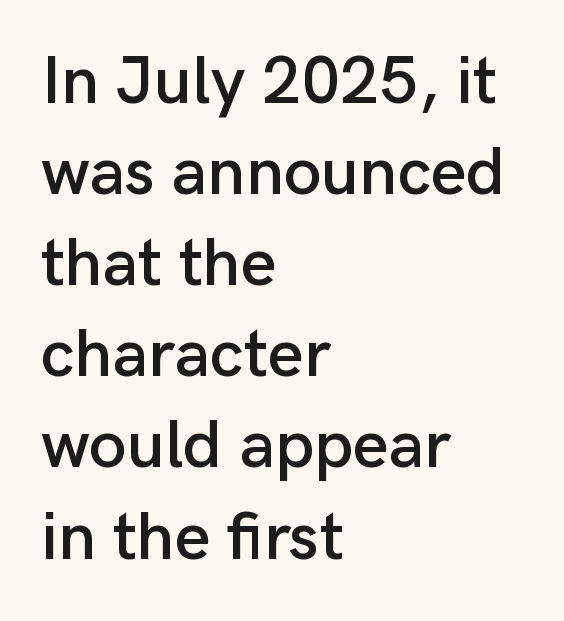
The image shows 68 px sans-serif type, upright; set left-aligned, normal line spacing (1.34x), normal letter spacing, not underlined; low stroke contrast and a medium x-height.
